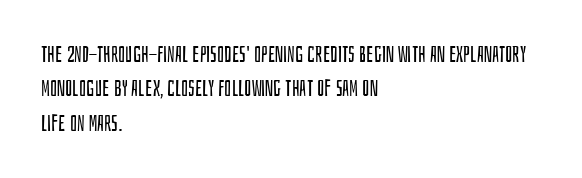
The image shows 23 px text type, upright; set left-aligned, normal line spacing (1.5x), normal letter spacing, not underlined.
